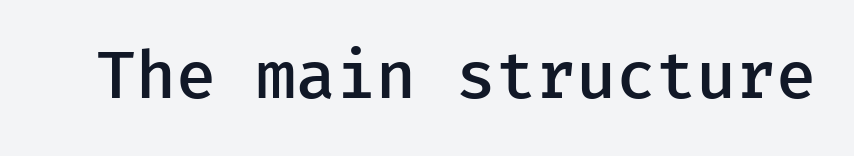
Is the type bold? Partly — it's a semibold, heavier than regular but not fully bold. Short note: letters normally spaced. Just letters on the line, the space beneath them empty. The letters carry no serifs — their stems end cleanly without finishing strokes. Fixed-width glyphs throughout — classic coding-font behaviour. Notice how the stems are strictly vertical — no italics here.
